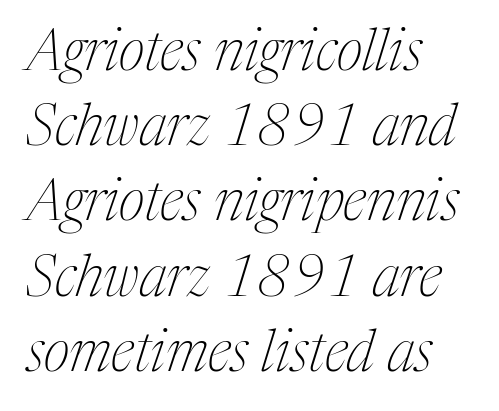
The image shows 57 px thin, condensed serif type, italic (leaning right); set left-aligned, normal line spacing (1.32x), normal letter spacing, not underlined; medium stroke contrast and a medium x-height.
